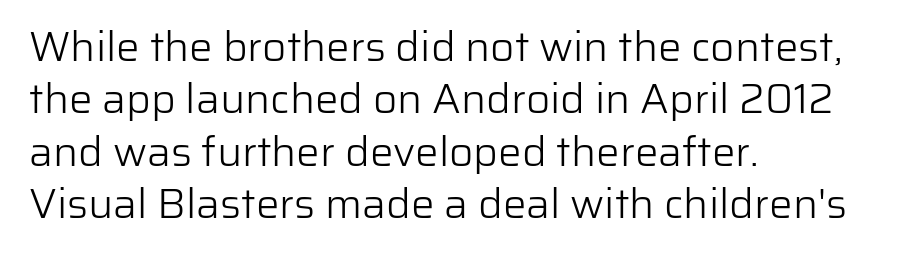
Q: Is the text bold? A: No.
Q: Is the text italic (slanted)? A: No, it is upright.
Q: Is the typeface a serif or a sans-serif typeface? A: Sans-serif.
Q: Is the text underlined? A: No.
Q: How is the paragraph aligned? A: Left-aligned.
Q: Is the spacing between letters normal or unusually wide? A: Normal.
Q: Is the spacing between lines tight, normal or loose? A: Normal.
Q: Width (condensed, normal, or wide)? A: Normal.
Q: Stroke contrast? A: Low.
Q: x-height? A: Medium.
Q: Monospaced? A: No.
